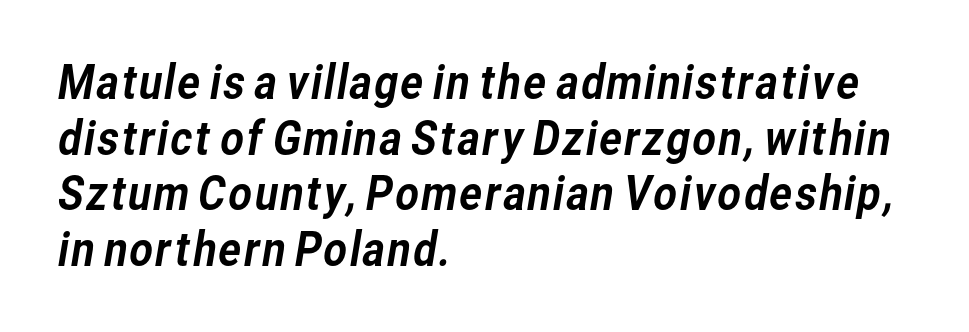
The image shows 46 px sans-serif type; set left-aligned, line spacing 1.21x, normal letter spacing, not underlined; low stroke contrast and a medium x-height.
